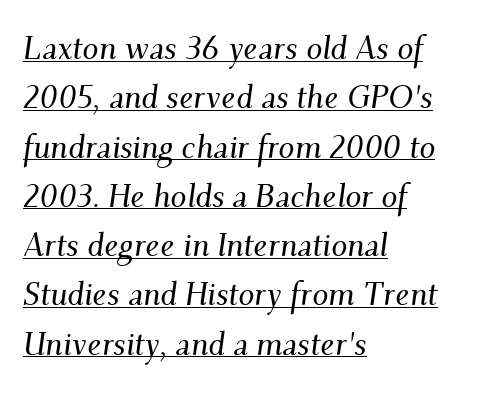
{"serif": "yes", "italic": "yes", "lean": "right", "slant_degrees": 9, "width": "normal", "stroke_contrast": "medium", "x_height": "small", "monospaced": "no", "underline": "yes", "align": "left", "line_spacing": "normal", "line_spacing_ratio": 1.54, "letter_spacing": "normal", "letter_spacing_em": 0.0, "glyph_px": 32}
